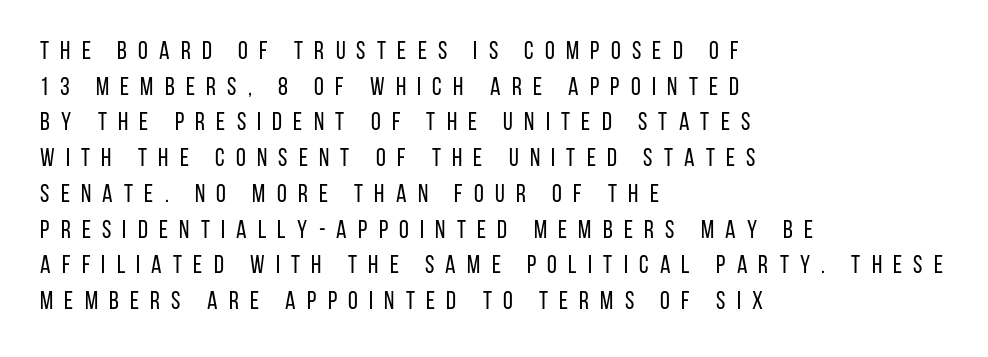
{"italic": "no", "bold": "no", "underline": "no", "align": "left", "line_spacing": "normal", "line_spacing_ratio": 1.43, "letter_spacing": "wide", "letter_spacing_em": 0.45, "glyph_px": 25}
